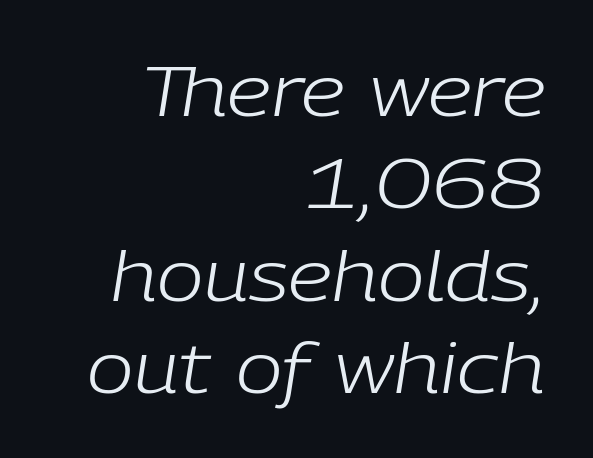
Q: Is the text bold? A: No.
Q: Is the text italic (slanted)? A: Yes, it leans right by about 9 degrees.
Q: Is the text underlined? A: No.
Q: How is the paragraph aligned? A: Right-aligned.
Q: Is the spacing between letters normal or unusually wide? A: Normal.
Q: Is the spacing between lines tight, normal or loose? A: Normal.
Q: Width (condensed, normal, or wide)? A: Normal.
Q: Stroke contrast? A: Low.
Q: x-height? A: Medium.
Q: Monospaced? A: No.
